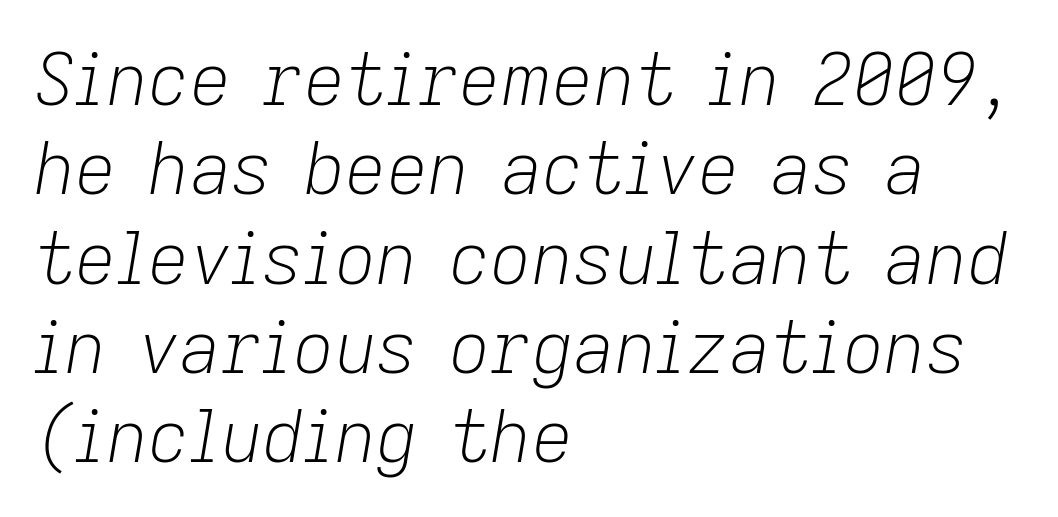
The image shows 72 px light type, italic (leaning right); set left-aligned, line spacing 1.24x, normal letter spacing, not underlined; low stroke contrast and a medium x-height.
